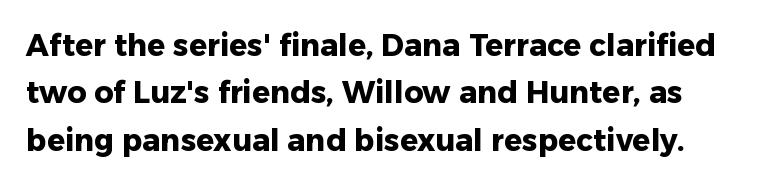
Q: Is the text bold? A: Yes.
Q: Is the text italic (slanted)? A: No, it is upright.
Q: Is the typeface a serif or a sans-serif typeface? A: Sans-serif.
Q: Is the text underlined? A: No.
Q: Is the spacing between letters normal or unusually wide? A: Normal.
Q: Is the spacing between lines tight, normal or loose? A: Normal.
Q: Width (condensed, normal, or wide)? A: Normal.
Q: Stroke contrast? A: Low.
Q: x-height? A: Medium.
Q: Monospaced? A: No.
